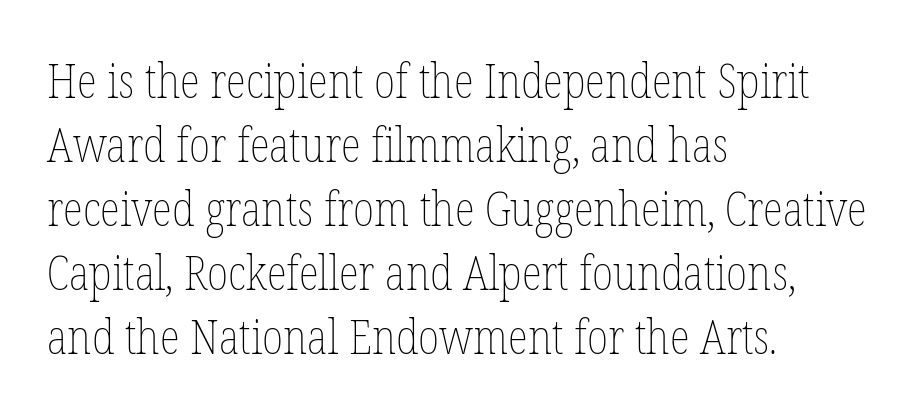
The paragraph shown leans on its left margin. Bare-footed words on every line. The type sits square on the baseline with zero lean. Characters follow at the spacing the type designer built in. Proportional: the letters do not fall into vertical columns. Each new line begins a customary step beneath the previous one.
